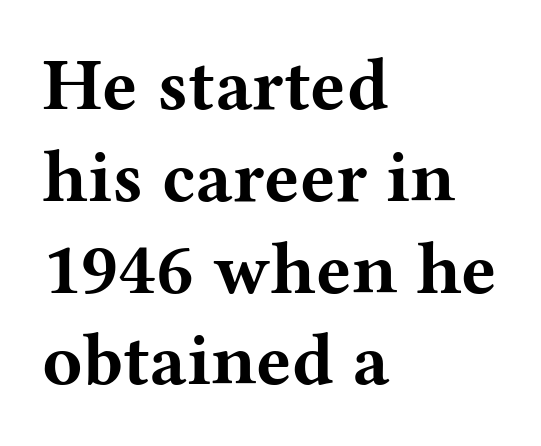
Q: Is the text bold? A: Yes.
Q: Is the text italic (slanted)? A: No, it is upright.
Q: Is the typeface a serif or a sans-serif typeface? A: Serif.
Q: Is the text underlined? A: No.
Q: How is the paragraph aligned? A: Left-aligned.
Q: Is the spacing between letters normal or unusually wide? A: Normal.
Q: Width (condensed, normal, or wide)? A: Wide.
Q: Stroke contrast? A: Medium.
Q: x-height? A: Medium.
Q: Monospaced? A: No.
